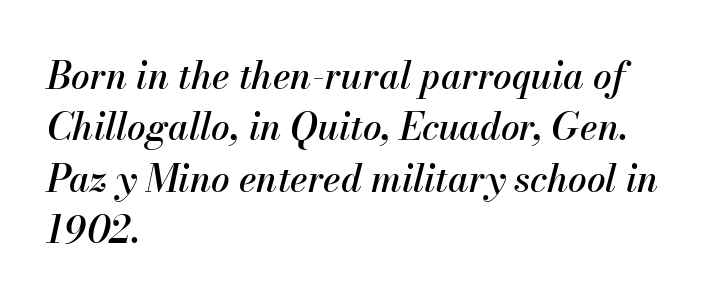
Q: Is the text italic (slanted)? A: Yes, it leans right by about 13 degrees.
Q: Is the text underlined? A: No.
Q: How is the paragraph aligned? A: Left-aligned.
Q: Is the spacing between letters normal or unusually wide? A: Normal.
Q: Is the spacing between lines tight, normal or loose? A: Normal.
Q: Width (condensed, normal, or wide)? A: Normal.
Q: Stroke contrast? A: Medium.
Q: x-height? A: Small.
Q: Monospaced? A: No.
